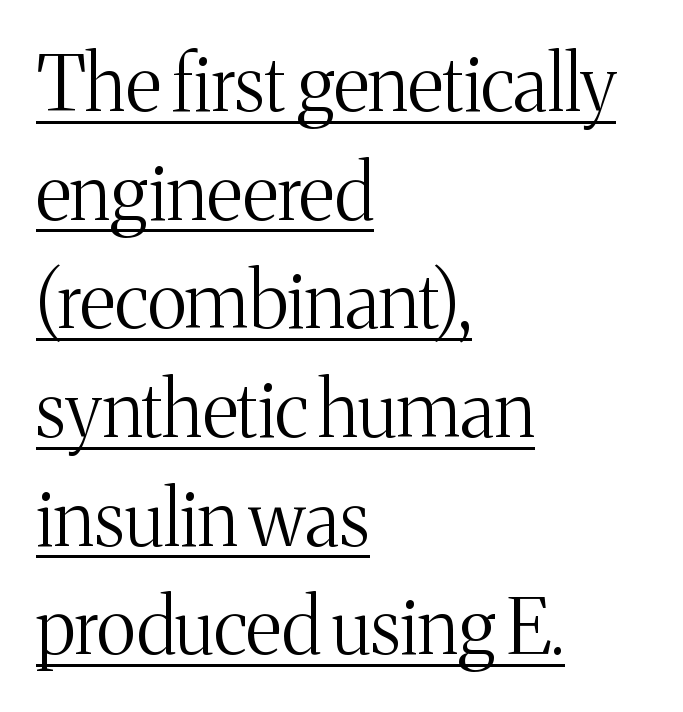
Q: Is the text bold? A: No.
Q: Is the text italic (slanted)? A: No, it is upright.
Q: Is the typeface a serif or a sans-serif typeface? A: Serif.
Q: Is the text underlined? A: Yes.
Q: How is the paragraph aligned? A: Left-aligned.
Q: Is the spacing between letters normal or unusually wide? A: Normal.
Q: Is the spacing between lines tight, normal or loose? A: Normal.
Q: Width (condensed, normal, or wide)? A: Normal.
Q: Stroke contrast? A: Medium.
Q: x-height? A: Medium.
Q: Monospaced? A: No.
